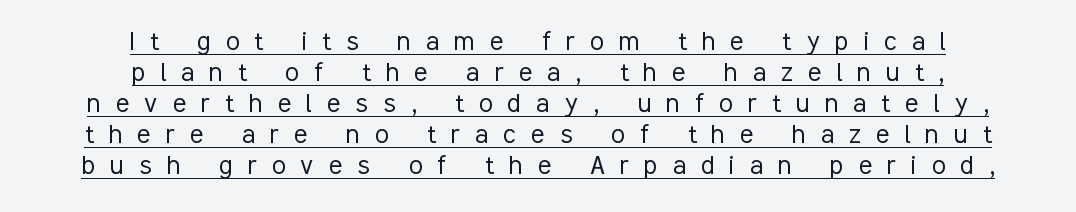
{"serif": "no", "italic": "no", "bold": "no", "weight": "light", "width": "condensed", "stroke_contrast": "low", "x_height": "medium", "monospaced": "no", "underline": "yes", "align": "center", "line_spacing": "tight", "line_spacing_ratio": 1.0, "letter_spacing": "wide", "letter_spacing_em": 0.49, "glyph_px": 31}
